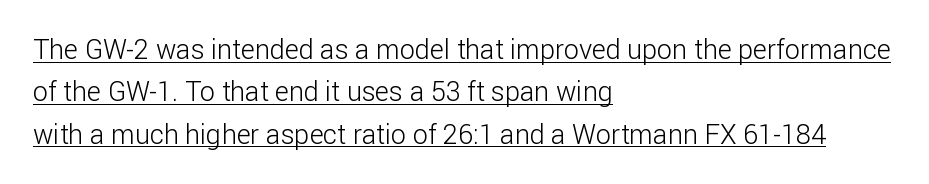
Short note: letters normally spaced. Vertical stems look standard width or narrower in stroke. Alignment: flush left. Every stem runs plumb, perpendicular to the baseline.
